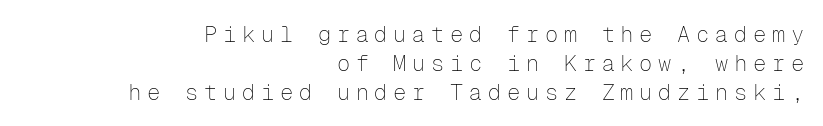
Each new line begins a customary step beneath the previous one. The strip under each line holds only bare page. Where is the straight margin? On the right. The passage shown is not bold in any degree.
